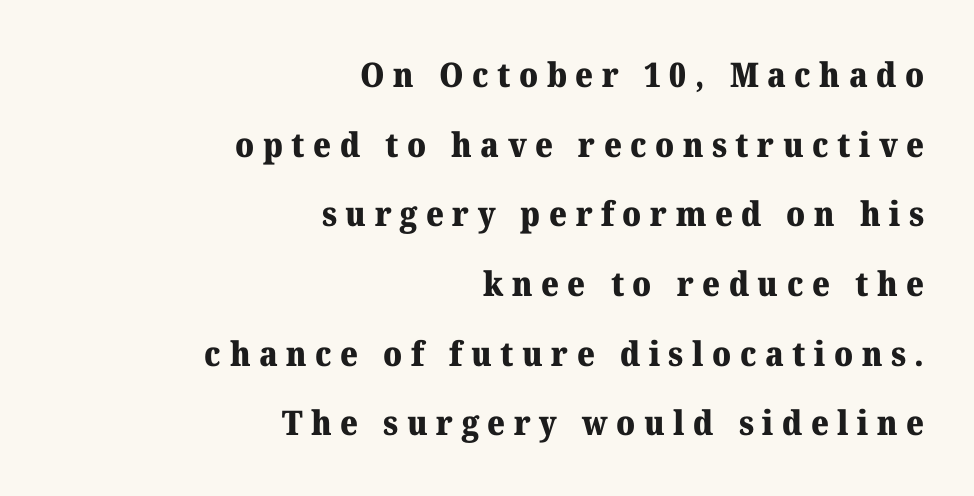
{"serif": "yes", "italic": "no", "bold": "yes", "weight": "heavy", "width": "normal", "stroke_contrast": "medium", "x_height": "medium", "monospaced": "no", "underline": "no", "align": "right", "line_spacing": "loose", "line_spacing_ratio": 2.05, "letter_spacing": "wide", "letter_spacing_em": 0.25, "glyph_px": 34}
